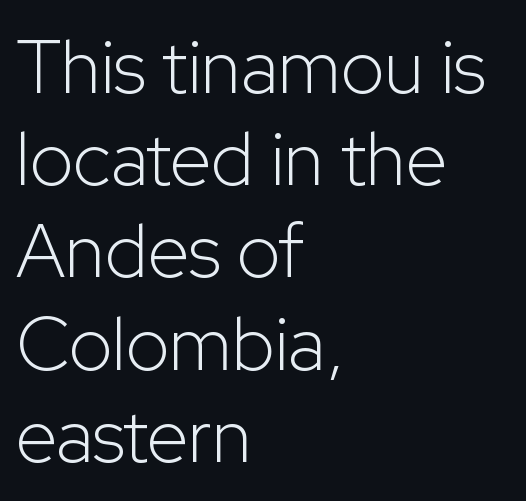
Nothing sits at the stroke ends, so this counts as sans-serif. The typesetting does not lean heavy: it is not bold. A roman cut, with each character standing at attention. Line starts are locked; line ends wander.
